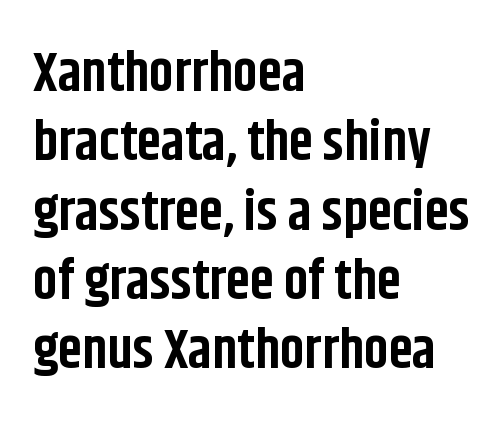
Just letters on the line, the space beneath them empty. What kind of face is this? One without serifs — a sans. Casual observation: everything's shoved over to the left. A dark, heavy texture on the line: the type is bold.
